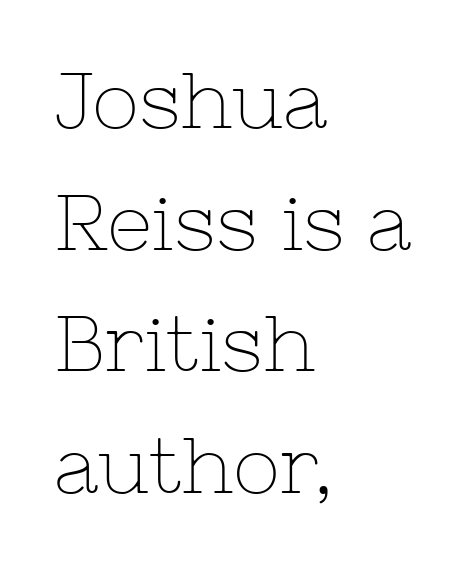
Think of a printed novel: that variable character pitch is what you see here. Unlike a clean sans, this face finishes its strokes with serifs. Descenders hang freely into open space. Notice how the stems are strictly vertical — no italics here.
